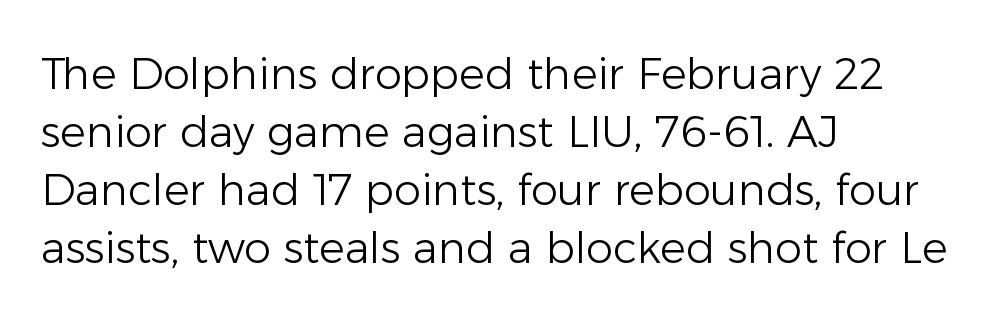
The image shows 43 px light sans-serif type, upright; set left-aligned, normal line spacing (1.35x), normal letter spacing, not underlined; low stroke contrast and a medium x-height.
